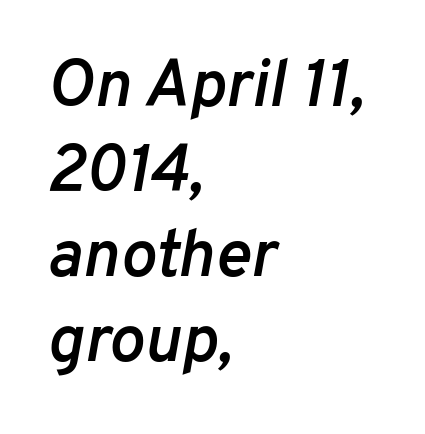
Q: Is the text bold? A: Semi-bold.
Q: Is the text italic (slanted)? A: Yes, it leans right by about 10 degrees.
Q: Is the text underlined? A: No.
Q: How is the paragraph aligned? A: Left-aligned.
Q: Is the spacing between letters normal or unusually wide? A: Normal.
Q: Is the spacing between lines tight, normal or loose? A: Normal.
Q: Width (condensed, normal, or wide)? A: Normal.
Q: Stroke contrast? A: Low.
Q: x-height? A: Medium.
Q: Monospaced? A: No.
